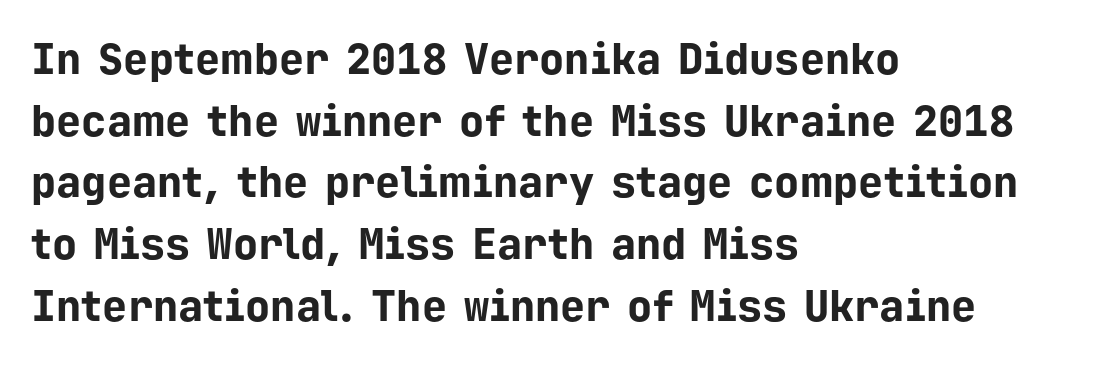
Set as a true bold cut, around the 700 mark. Spacing verdict: monospaced, one width for all characters. No word sits above an underline. If you drew a line through each stem, it would be perfectly vertical. Students, note that the glyphs here touch the page at normal intervals.
